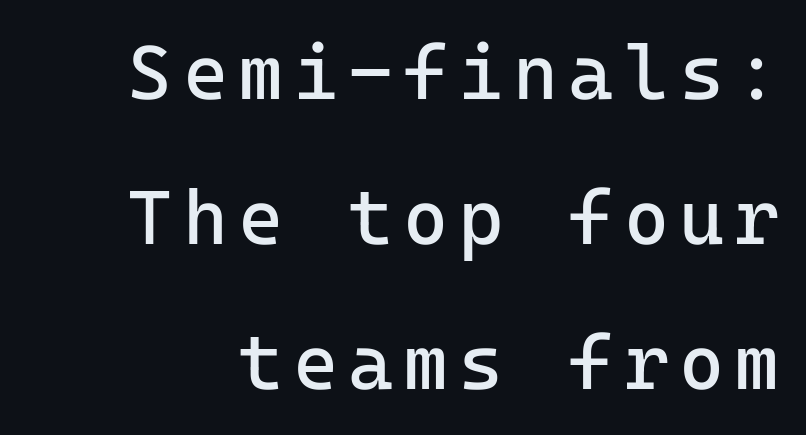
{"serif": "no", "italic": "no", "bold": "no", "weight": "regular", "width": "normal", "stroke_contrast": "low", "x_height": "medium", "monospaced": "yes", "underline": "no", "line_spacing_ratio": 1.88, "glyph_px": 77}
